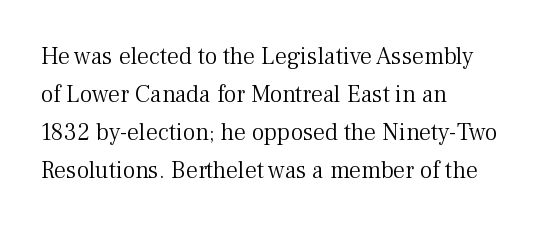
Caption: standard tracking, unaltered. How would I describe the line gaps? Plain and ordinary. Notice how the stems are strictly vertical — no italics here. The typeface has the unassuming heft of standard copy or less. The lines are quadded left.
